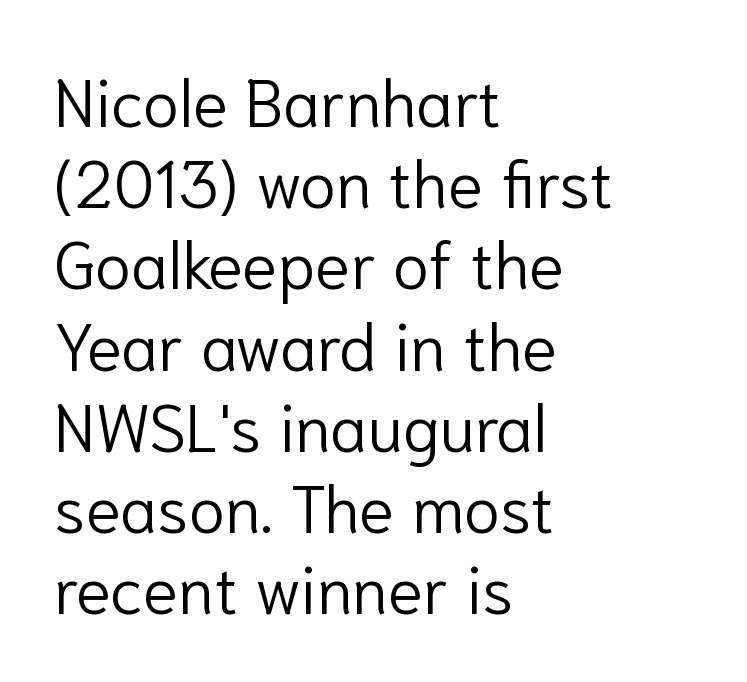
The passage shown is not bold in any degree. The letters advance in unequal steps, a hallmark of proportional type. Every row of glyphs begins at an identical x-position on the left. Observe the ordinary spacing: letters are neighbours, not strangers. The zone under the glyphs is completely vacant. The typeface chosen for these lines omits serifs.
